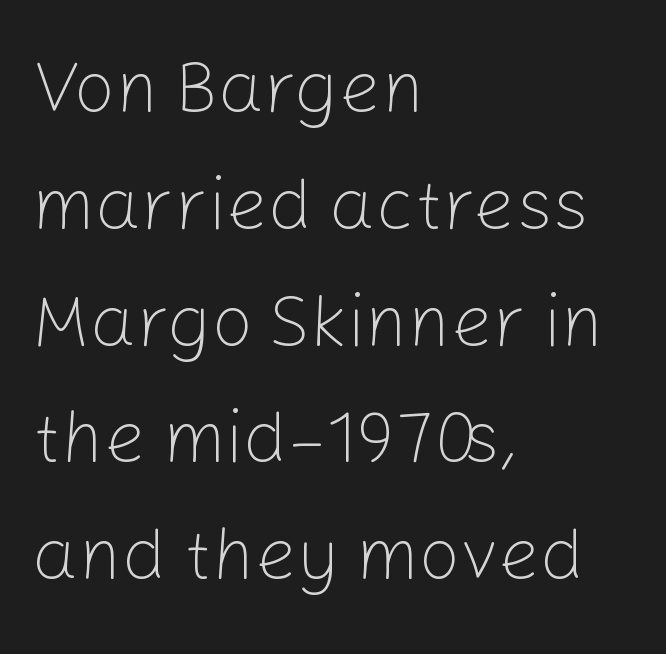
All the whitespace from short lines collects on the right. The font sits on the lighter half of the weight spectrum, regular included. No extra tracking has been applied to these lines. I'd call this a sans setting — the letters go barefoot. If you drew a line through each stem, it would be perfectly vertical. Spacing verdict: proportional, widths tailored to each character.
